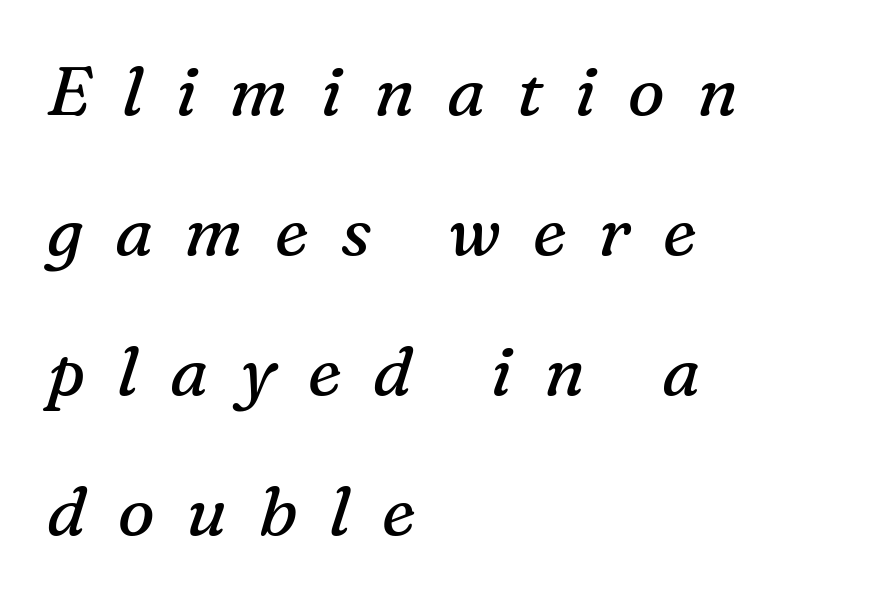
{"serif": "yes", "italic": "yes", "lean": "right", "slant_degrees": 16, "bold": "no", "weight": "regular", "width": "normal", "stroke_contrast": "medium", "x_height": "medium", "monospaced": "no", "underline": "no", "align": "left", "line_spacing": "loose", "line_spacing_ratio": 2.03, "letter_spacing": "wide", "letter_spacing_em": 0.46, "glyph_px": 69}
